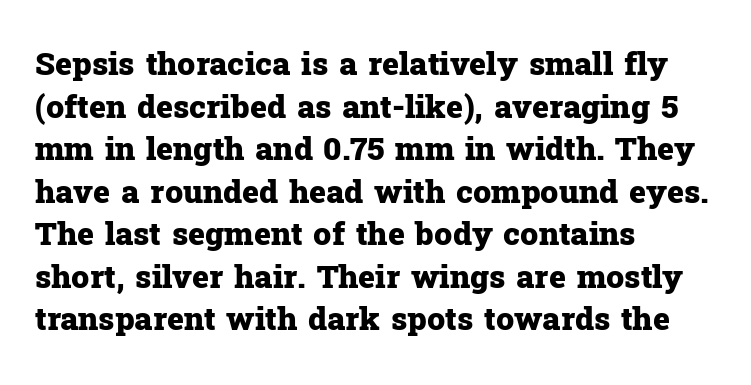
Q: Is the text bold? A: Yes.
Q: Is the text italic (slanted)? A: No, it is upright.
Q: Is the typeface a serif or a sans-serif typeface? A: Serif.
Q: Is the text underlined? A: No.
Q: How is the paragraph aligned? A: Left-aligned.
Q: Is the spacing between letters normal or unusually wide? A: Normal.
Q: Is the spacing between lines tight, normal or loose? A: Normal.
Q: Width (condensed, normal, or wide)? A: Normal.
Q: Stroke contrast? A: Low.
Q: x-height? A: Medium.
Q: Monospaced? A: No.
